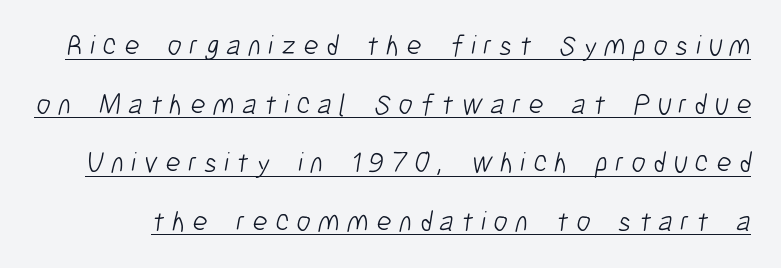
Glance below the letters and you will spot a drawn line. How would I describe the line gaps? Wide and relaxed. Serifs: no, the terminals of the letterforms are clean. The tracking reads as deliberately expanded to a designer's eye. Heft: none added — not bold. The rendering uses natural spacing where letterforms have individual widths.
